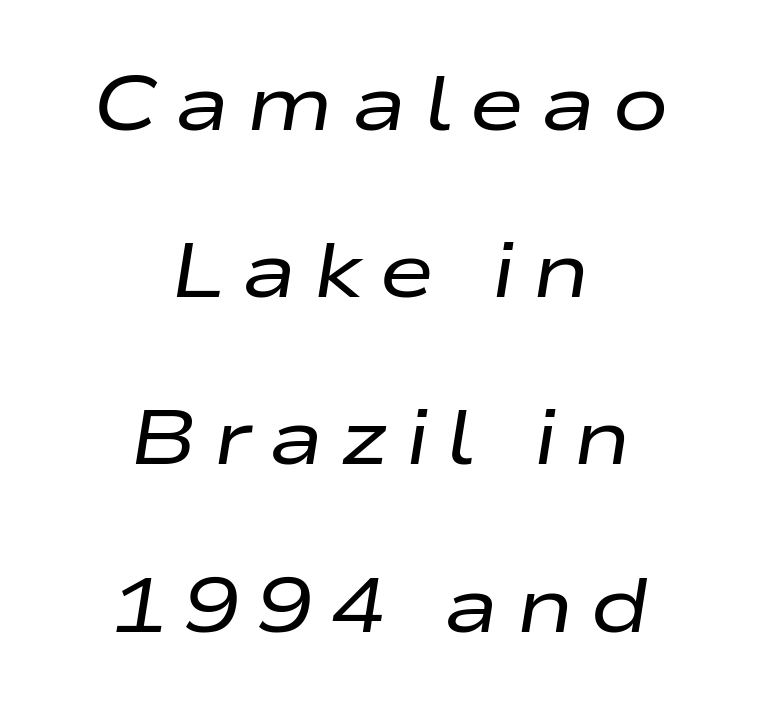
{"italic": "yes", "lean": "right", "slant_degrees": 9, "bold": "no", "weight": "regular", "width": "wide", "stroke_contrast": "low", "x_height": "medium", "monospaced": "no", "underline": "no", "align": "center", "line_spacing": "loose", "line_spacing_ratio": 2.2, "letter_spacing": "wide", "letter_spacing_em": 0.21, "glyph_px": 76}
